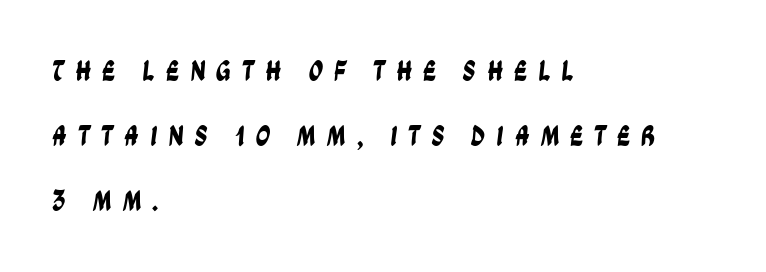
{"serif": "no", "width": "condensed", "stroke_contrast": "low", "x_height": "large", "monospaced": "no", "underline": "no", "align": "left", "line_spacing": "loose", "line_spacing_ratio": 2.25, "letter_spacing": "wide", "letter_spacing_em": 0.36, "glyph_px": 29}
